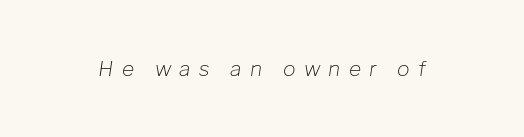
No extra ink here — the face is not bold. The tracking reads as deliberately expanded to a designer's eye. The space beneath each line is pristine and unruled. If you drew a line through each stem, it would be angled.
